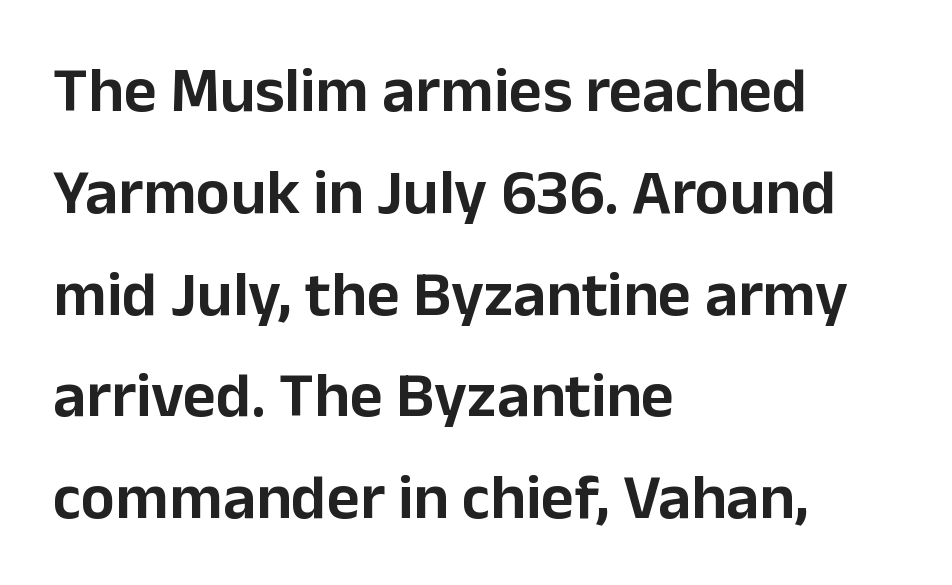
Line spacing here is normal. Check where the strokes stop: nothing finishes them off — pure sans. Note the varied advance widths — an 'i' is clearly narrower than an 'm'. Quick note: not italic, upright. The lines are quadded left. Decoration check: the copy has no underline.
